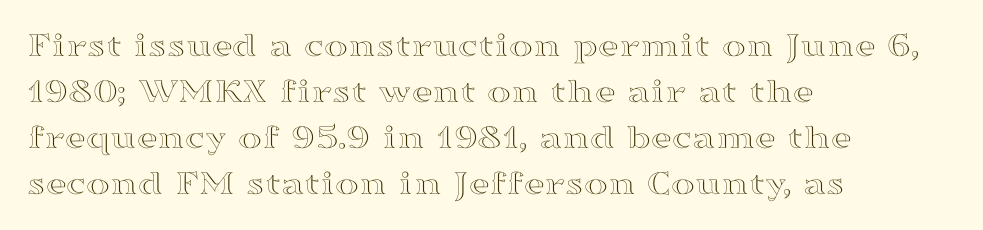
{"italic": "no", "width": "wide", "x_height": "medium", "monospaced": "no", "underline": "no", "align": "left", "line_spacing": "normal", "line_spacing_ratio": 1.28, "letter_spacing": "normal", "letter_spacing_em": 0.0, "glyph_px": 36}
